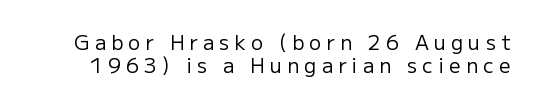
The image shows 20 px text type, upright; set tight line spacing (1.15x), unusually wide letter spacing (+0.26 em), not underlined.
